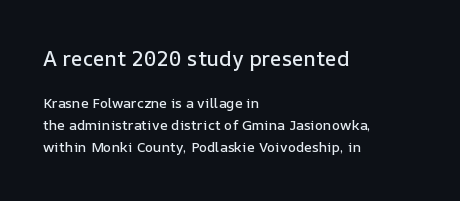
The image shows 21 px text type, upright; set left-aligned, normal line spacing (1.58x), normal letter spacing, not underlined; the first (top) block is 1.5x larger.
